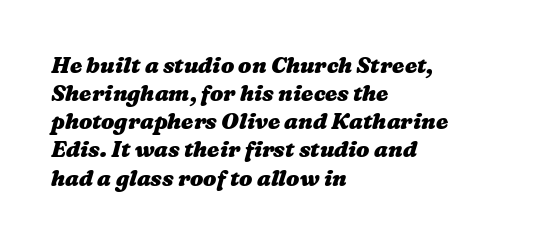
{"bold": "yes", "underline": "no", "align": "left", "line_spacing": "normal", "line_spacing_ratio": 1.28, "letter_spacing": "normal", "letter_spacing_em": 0.0, "glyph_px": 22}
